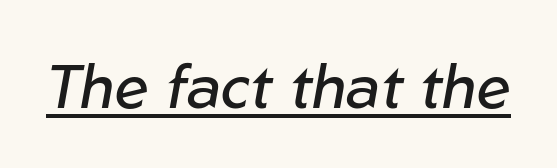
The rendering keeps characters at their native spacing. The letters look calm and open, with moderate or lighter stems. Character widths vary here, with narrow letters taking less room than wide ones. This rendering features underlined lettering.
